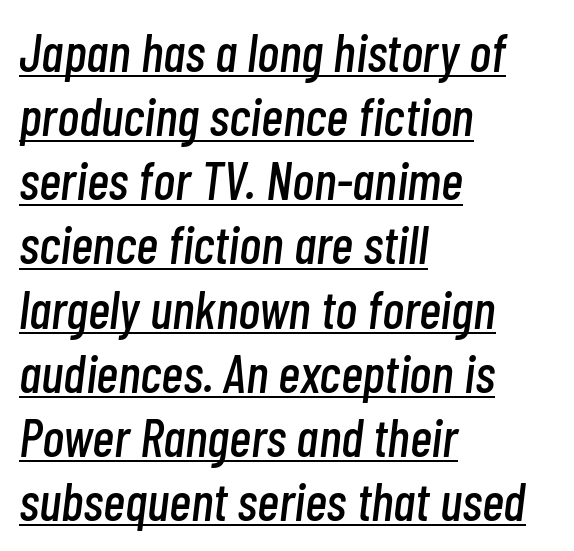
Is there an underline? Yes — a line sits under the letters. The passage shown is typed in a proportional face where columns would drift. Letter spacing: default. The font's italic variant was chosen for this text.
